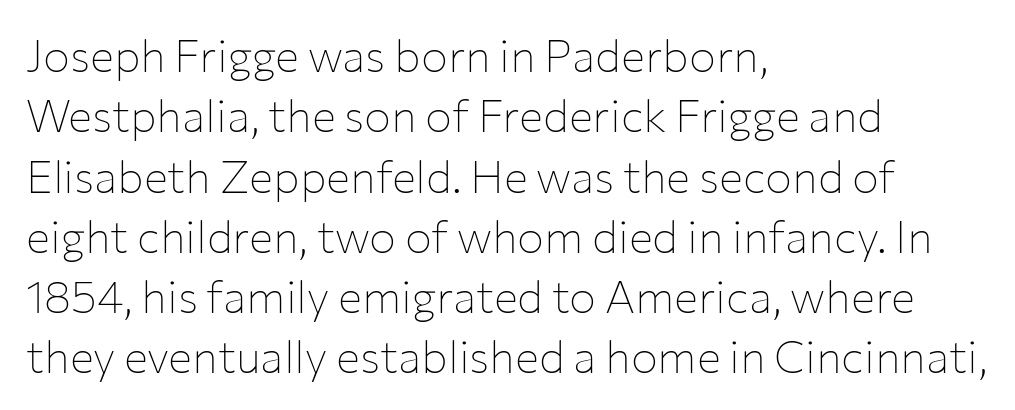
The rendering anchors every line to the left-hand side. Descenders hang freely into open space. Does the type have serifs? No, each stem ends abruptly. If you drew a line through each stem, it would be perfectly vertical. A typesetter would call this proportional, since set widths differ per character.
